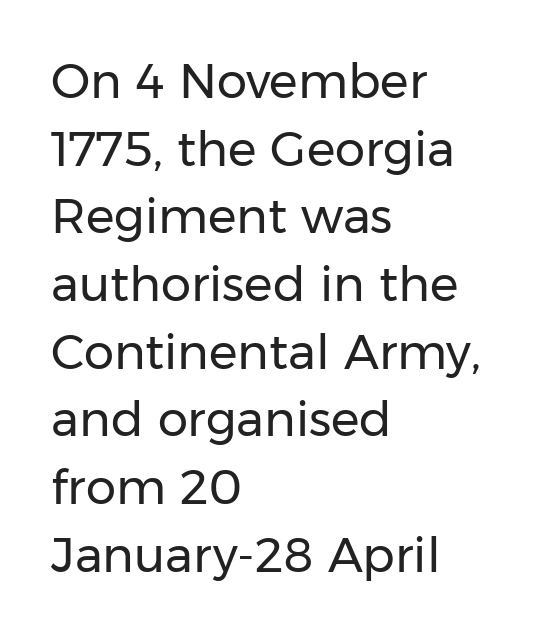
{"serif": "no", "italic": "no", "bold": "no", "weight": "regular", "width": "normal", "stroke_contrast": "low", "x_height": "medium", "monospaced": "no", "underline": "no", "align": "left", "line_spacing": "normal", "line_spacing_ratio": 1.41, "letter_spacing": "normal", "letter_spacing_em": 0.0, "glyph_px": 48}
